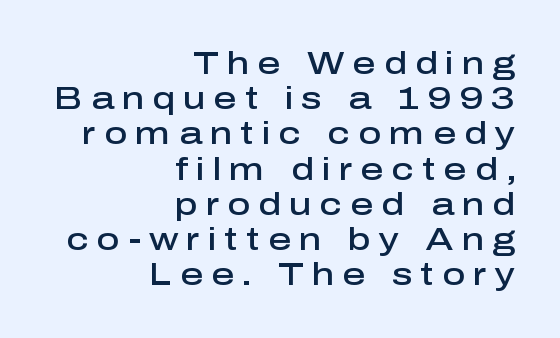
The image shows 32 px semibold sans-serif type, upright; set right-aligned, tight line spacing (1.1x), unusually wide letter spacing (+0.25 em), not underlined; low stroke contrast and a medium x-height.
